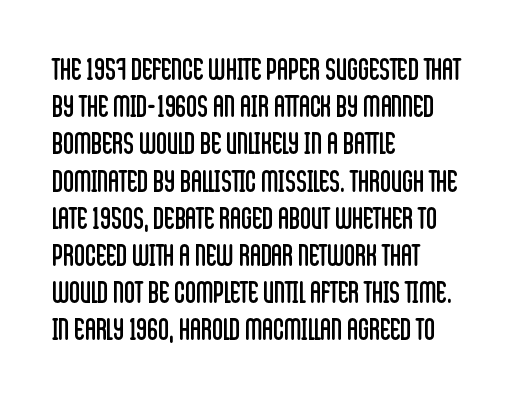
The image shows 30 px regular-weight, condensed sans-serif type, upright; set left-aligned, line spacing 1.24x, normal letter spacing, not underlined; low stroke contrast and a large x-height.
